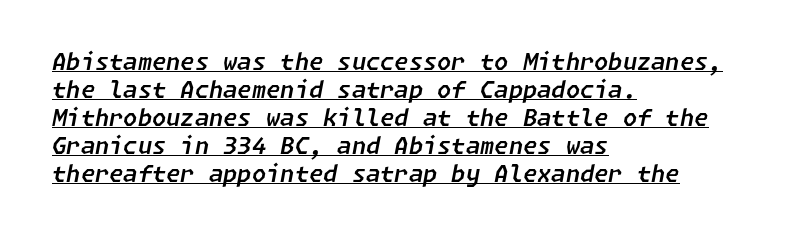
The image shows 23 px text type, italic (leaning right); set left-aligned, line spacing 1.22x, normal letter spacing, underlined.
